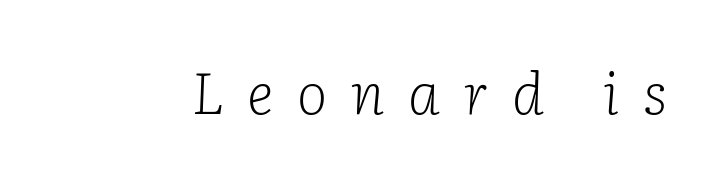
{"serif": "yes", "italic": "yes", "lean": "right", "slant_degrees": 2, "bold": "no", "weight": "light", "width": "normal", "stroke_contrast": "low", "x_height": "medium", "monospaced": "no", "underline": "no", "letter_spacing": "wide", "letter_spacing_em": 0.41, "glyph_px": 58}
